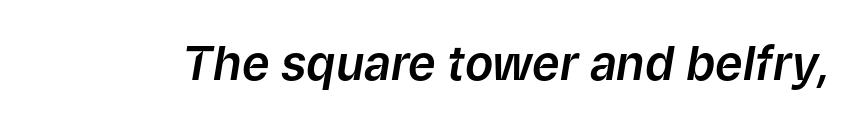
Q: Is the text italic (slanted)? A: Yes, it leans right by about 9 degrees.
Q: Is the text underlined? A: No.
Q: Is the spacing between letters normal or unusually wide? A: Normal.
Q: Width (condensed, normal, or wide)? A: Normal.
Q: Stroke contrast? A: Low.
Q: x-height? A: Medium.
Q: Monospaced? A: No.
